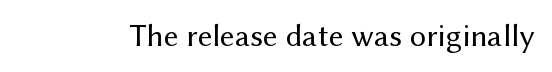
Q: Is the text bold? A: No.
Q: Is the text italic (slanted)? A: No, it is upright.
Q: Is the typeface a serif or a sans-serif typeface? A: Sans-serif.
Q: Is the text underlined? A: No.
Q: Is the spacing between letters normal or unusually wide? A: Normal.
Q: Width (condensed, normal, or wide)? A: Normal.
Q: Stroke contrast? A: Medium.
Q: x-height? A: Medium.
Q: Monospaced? A: No.
